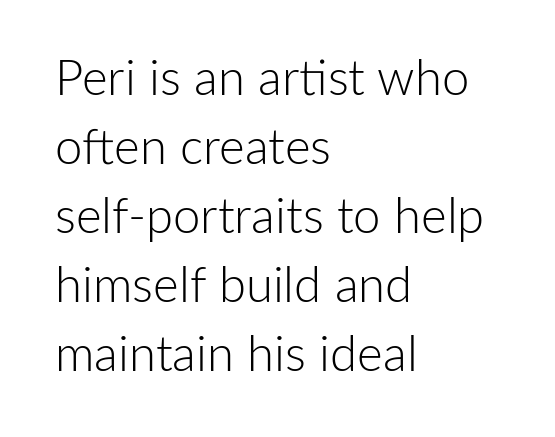
Serif or sans? Sans — the stroke terminals are bare. What's the leading like? Ordinary, nothing unusual. The space beneath each line is pristine and unruled. Stems and bowls with no extra thickness — not bold.
